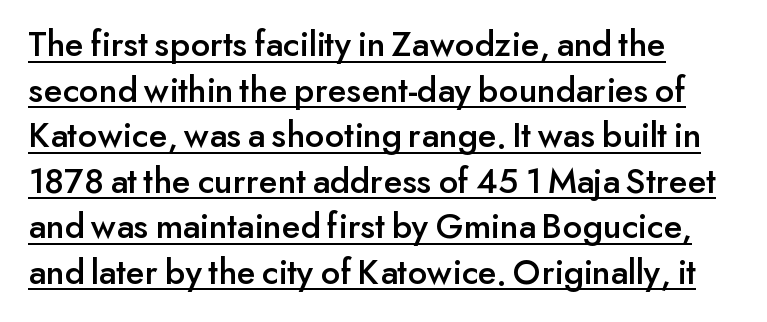
{"serif": "no", "italic": "no", "width": "normal", "stroke_contrast": "low", "x_height": "small", "monospaced": "no", "underline": "yes", "align": "left", "line_spacing_ratio": 1.23, "letter_spacing": "normal", "letter_spacing_em": 0.0, "glyph_px": 37}
